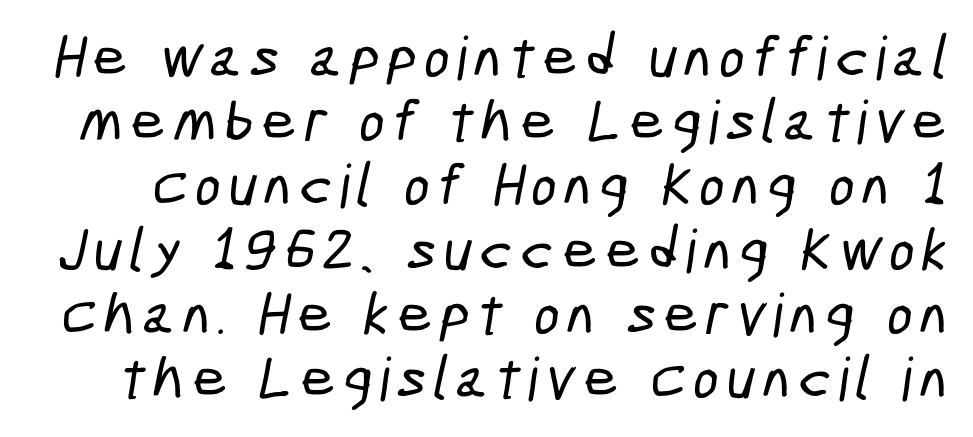
{"serif": "no", "width": "condensed", "stroke_contrast": "low", "x_height": "medium", "monospaced": "no", "underline": "no", "line_spacing": "tight", "line_spacing_ratio": 1.07, "glyph_px": 60}
